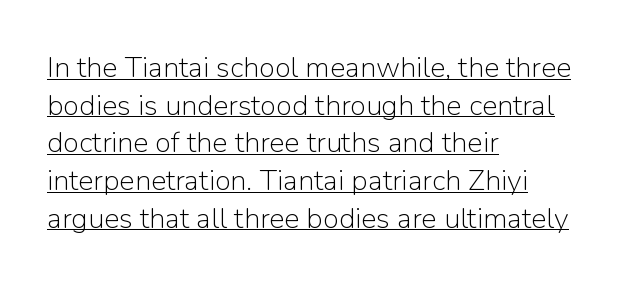
Each line starts at the same left margin while the right side varies. Letterform terminals end flat and unadorned throughout the passage. The type sits square on the baseline with zero lean. Leading matches the norm, producing a regular column. Descenders here cross a horizontal rule under the line.
